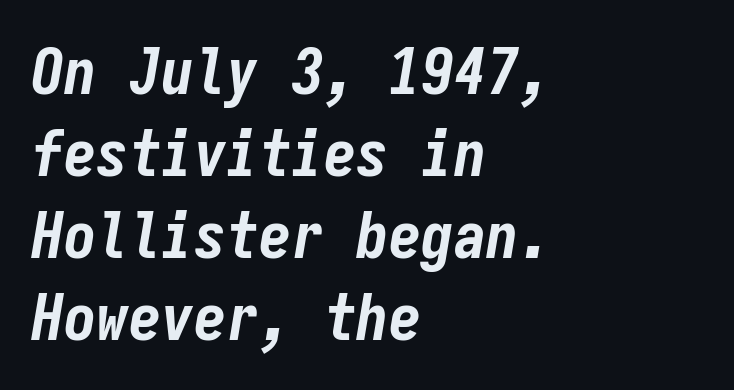
The image shows 65 px bold, condensed type, italic (leaning right), monospaced; set left-aligned, normal line spacing (1.26x), normal letter spacing, not underlined; low stroke contrast and a medium x-height.
